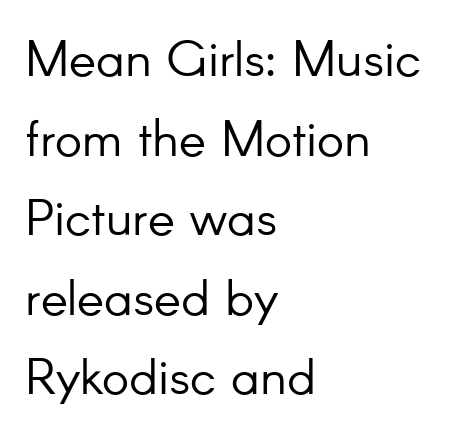
Q: Is the text bold? A: No.
Q: Is the text italic (slanted)? A: No, it is upright.
Q: Is the typeface a serif or a sans-serif typeface? A: Sans-serif.
Q: Is the text underlined? A: No.
Q: How is the paragraph aligned? A: Left-aligned.
Q: Is the spacing between letters normal or unusually wide? A: Normal.
Q: Is the spacing between lines tight, normal or loose? A: Normal.
Q: Width (condensed, normal, or wide)? A: Normal.
Q: Stroke contrast? A: Low.
Q: x-height? A: Small.
Q: Monospaced? A: No.
